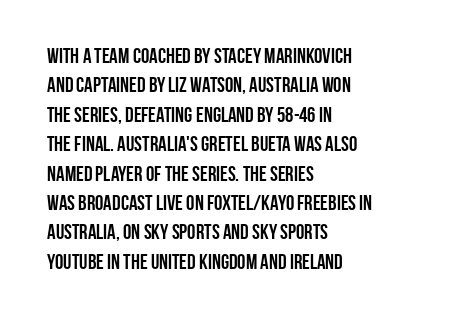
The image shows 21 px bold type, upright; set left-aligned, normal line spacing (1.4x), normal letter spacing, not underlined.
